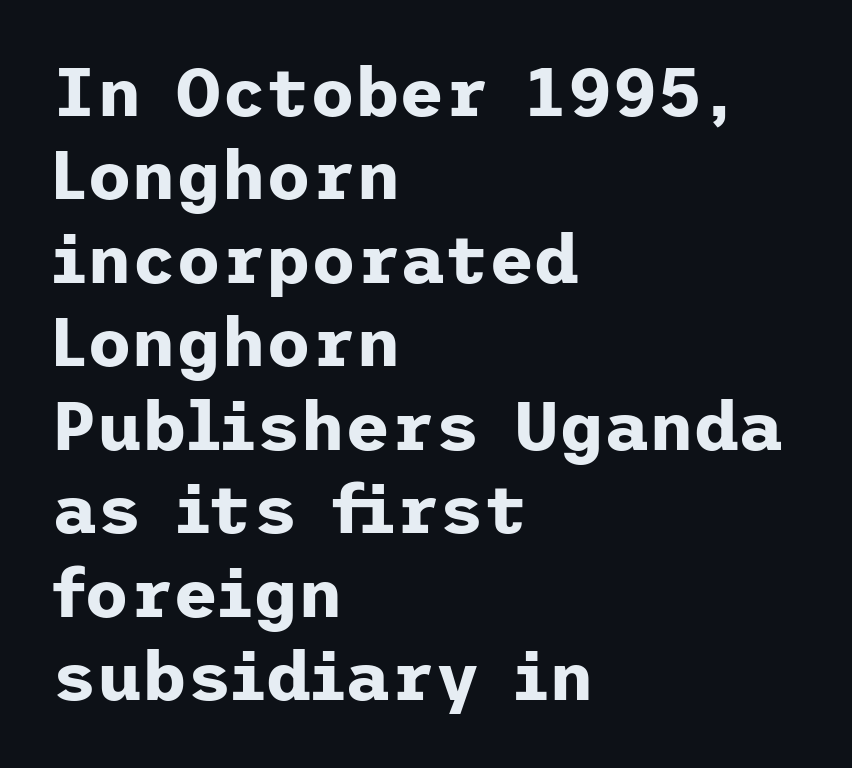
{"serif": "no", "italic": "no", "bold": "yes", "weight": "bold", "width": "normal", "stroke_contrast": "low", "x_height": "medium", "underline": "no", "align": "left", "line_spacing_ratio": 1.21, "letter_spacing": "normal", "letter_spacing_em": 0.0, "glyph_px": 69}
